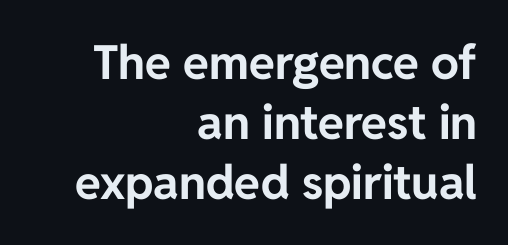
Observe the ordinary spacing: letters are neighbours, not strangers. The face used here has the dense, thick strokes of a bold. The area under the type is left untouched. The rag falls on the left side of this text block.
